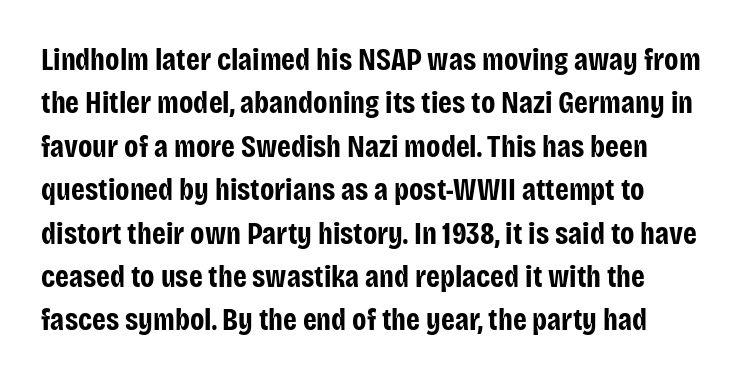
{"serif": "no", "italic": "no", "bold": "yes", "weight": "bold", "width": "condensed", "stroke_contrast": "low", "x_height": "large", "monospaced": "no", "underline": "no", "line_spacing": "normal", "line_spacing_ratio": 1.4, "letter_spacing": "normal", "letter_spacing_em": 0.0, "glyph_px": 31}
